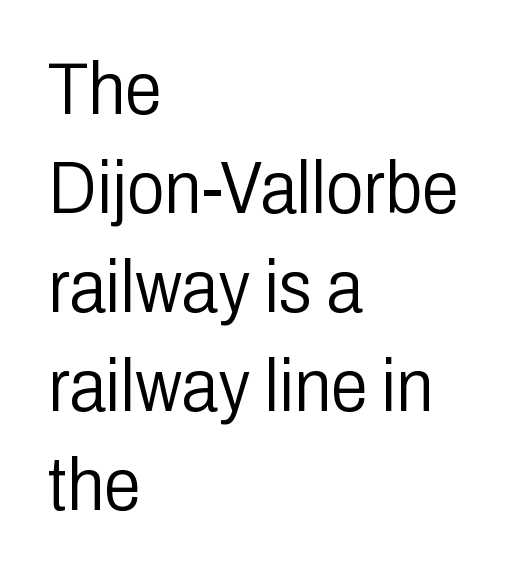
The image shows 75 px light, condensed sans-serif type, upright; set left-aligned, normal line spacing (1.32x), normal letter spacing, not underlined; low stroke contrast and a medium x-height.
